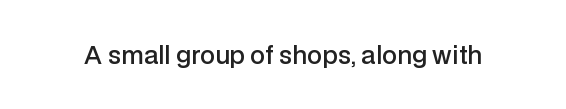
The image shows 24 px text type, upright; set normal letter spacing, not underlined.
